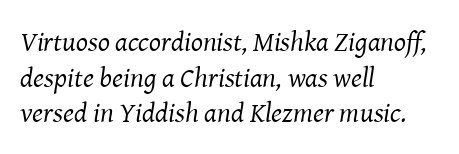
The image shows 28 px regular-weight serif type, italic (leaning right); set left-aligned, normal line spacing (1.27x), normal letter spacing, not underlined; medium stroke contrast and a medium x-height.
